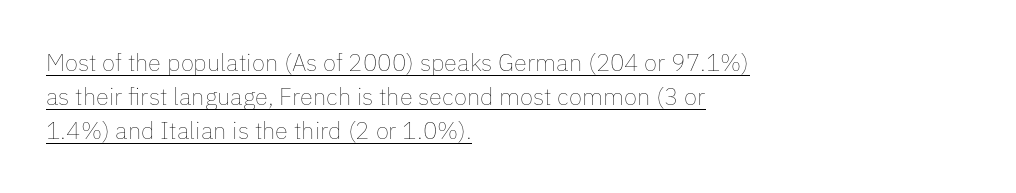
Q: Is the text bold? A: No.
Q: Is the text italic (slanted)? A: No, it is upright.
Q: Is the text underlined? A: Yes.
Q: How is the paragraph aligned? A: Left-aligned.
Q: Is the spacing between letters normal or unusually wide? A: Normal.
Q: Is the spacing between lines tight, normal or loose? A: Normal.
